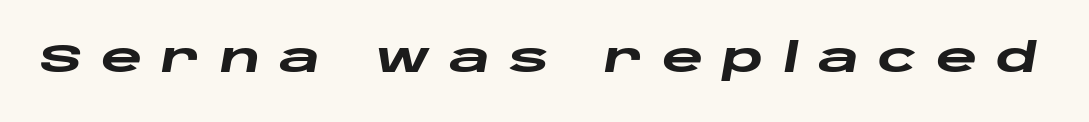
Q: Is the text bold? A: Yes.
Q: Is the text italic (slanted)? A: Yes, it leans right by about 10 degrees.
Q: Is the text underlined? A: No.
Q: Is the spacing between letters normal or unusually wide? A: Unusually wide.
Q: Width (condensed, normal, or wide)? A: Wide.
Q: Stroke contrast? A: Low.
Q: x-height? A: Large.
Q: Monospaced? A: No.
